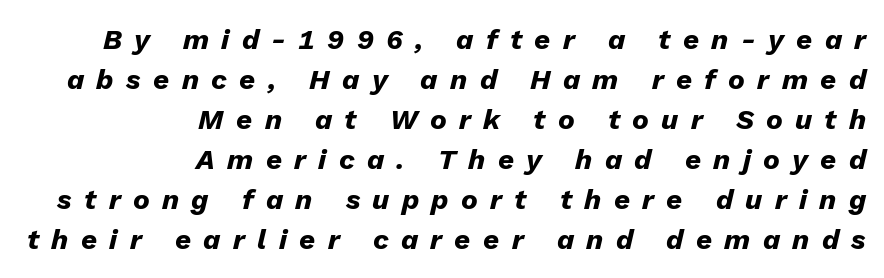
Q: Is the text bold? A: Yes.
Q: Is the text italic (slanted)? A: Yes, it leans right by about 13 degrees.
Q: Is the text underlined? A: No.
Q: How is the paragraph aligned? A: Right-aligned.
Q: Is the spacing between letters normal or unusually wide? A: Unusually wide.
Q: Is the spacing between lines tight, normal or loose? A: Normal.
Q: Width (condensed, normal, or wide)? A: Normal.
Q: Stroke contrast? A: Low.
Q: x-height? A: Medium.
Q: Monospaced? A: No.
